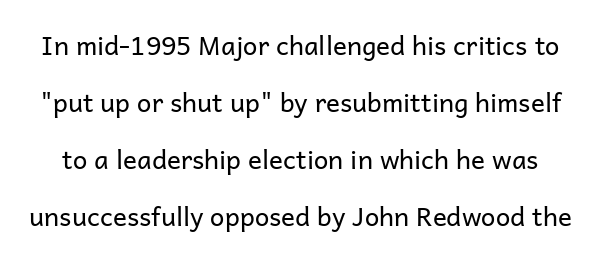
Q: Is the text bold? A: No.
Q: Is the text italic (slanted)? A: No, it is upright.
Q: Is the text underlined? A: No.
Q: Is the spacing between letters normal or unusually wide? A: Normal.
Q: Is the spacing between lines tight, normal or loose? A: Loose.
